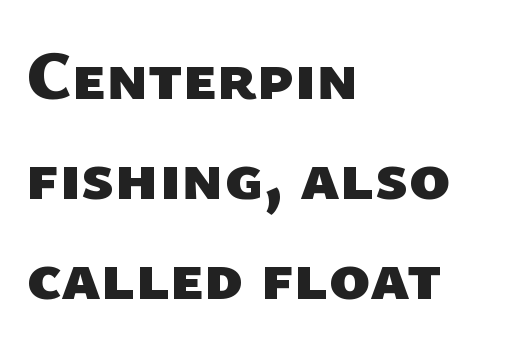
Q: Is the text bold? A: Yes.
Q: Is the typeface a serif or a sans-serif typeface? A: Sans-serif.
Q: Is the text underlined? A: No.
Q: How is the paragraph aligned? A: Left-aligned.
Q: Is the spacing between letters normal or unusually wide? A: Normal.
Q: Is the spacing between lines tight, normal or loose? A: Normal.
Q: Width (condensed, normal, or wide)? A: Normal.
Q: Stroke contrast? A: Low.
Q: x-height? A: Medium.
Q: Monospaced? A: No.
